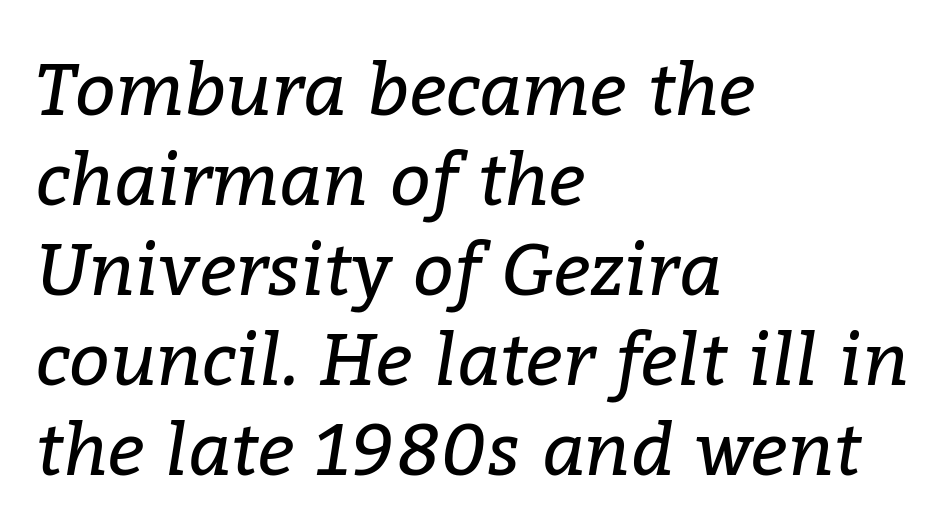
The image shows 72 px regular-weight serif type, italic (leaning right); set left-aligned, normal line spacing (1.25x), normal letter spacing, not underlined; low stroke contrast and a medium x-height.
